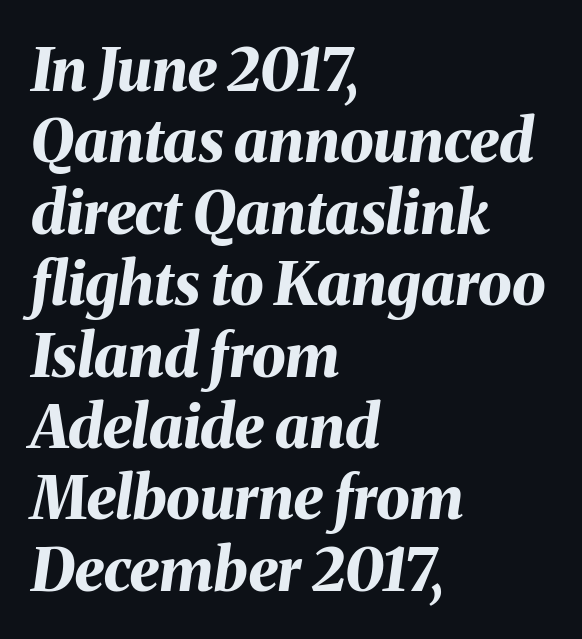
{"italic": "yes", "lean": "right", "slant_degrees": 8, "bold": "yes", "weight": "bold", "width": "normal", "stroke_contrast": "medium", "x_height": "medium", "monospaced": "no", "underline": "no", "align": "left", "line_spacing_ratio": 1.19, "letter_spacing": "normal", "letter_spacing_em": 0.0, "glyph_px": 60}
